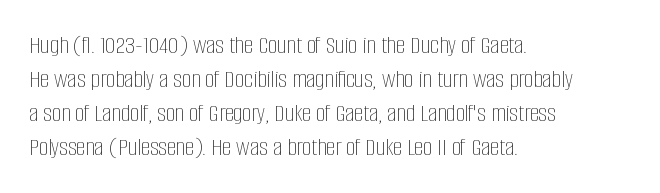
The image shows 26 px text type, upright; set left-aligned, normal line spacing (1.31x), normal letter spacing, not underlined.
